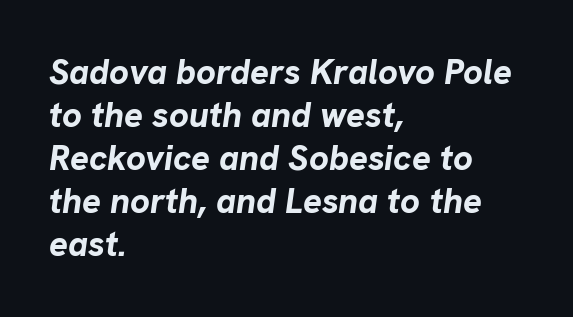
Q: Is the text bold? A: Yes.
Q: Is the text italic (slanted)? A: Yes, it leans right by about 8 degrees.
Q: Is the text underlined? A: No.
Q: How is the paragraph aligned? A: Left-aligned.
Q: Is the spacing between letters normal or unusually wide? A: Normal.
Q: Width (condensed, normal, or wide)? A: Normal.
Q: Stroke contrast? A: Low.
Q: x-height? A: Medium.
Q: Monospaced? A: No.
